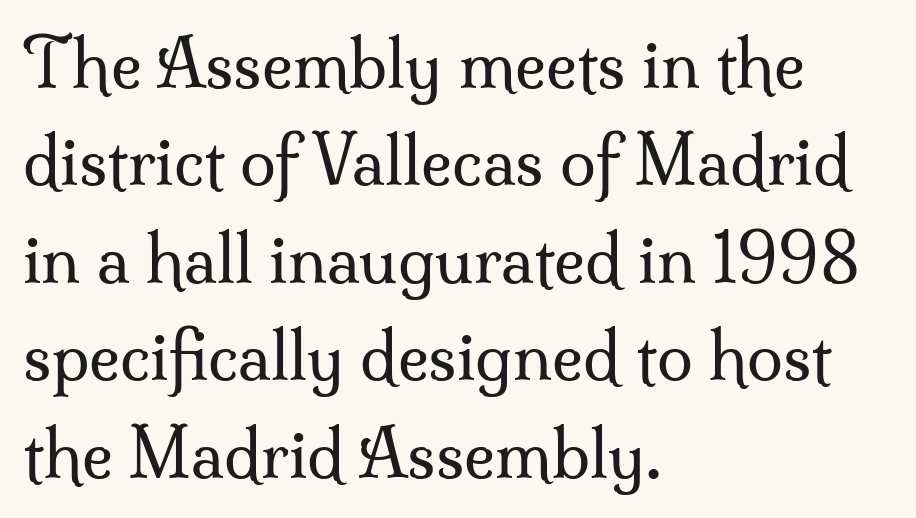
The image shows 65 px regular-weight serif type, upright; set left-aligned, normal line spacing (1.5x), normal letter spacing, not underlined; medium stroke contrast and a small x-height.
